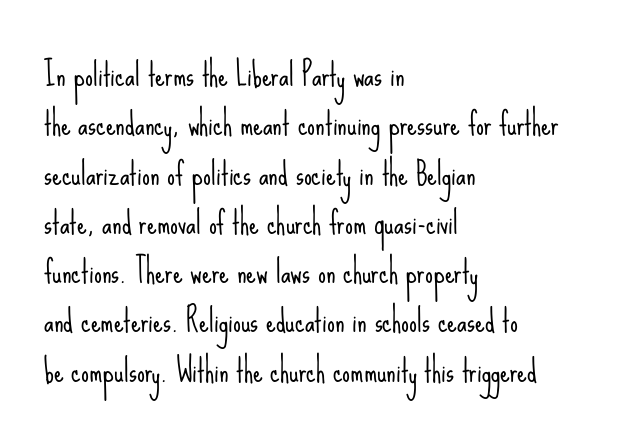
The rendering anchors every line to the left-hand side. The letters look calm and open, with moderate or lighter stems. These lines sit exactly where default settings would place them. Unlike a traditional serif, this face leaves its strokes unadorned. Think of a printed novel: that variable character pitch is what you see here. If you drew a line through each stem, it would be perfectly vertical.
